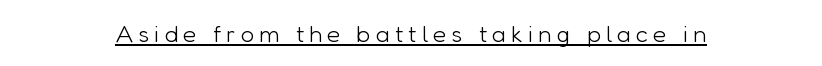
A roman cut, with each character standing at attention. The line texture is sparse and dotted thanks to wide tracking. Quick note: underline on. Summary of weight: not heavy and not bold.
